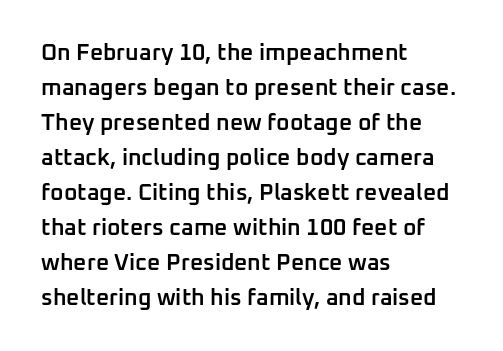
{"italic": "no", "bold": "semi", "underline": "no", "align": "left", "line_spacing": "normal", "line_spacing_ratio": 1.52, "letter_spacing": "normal", "letter_spacing_em": 0.0, "glyph_px": 23}
